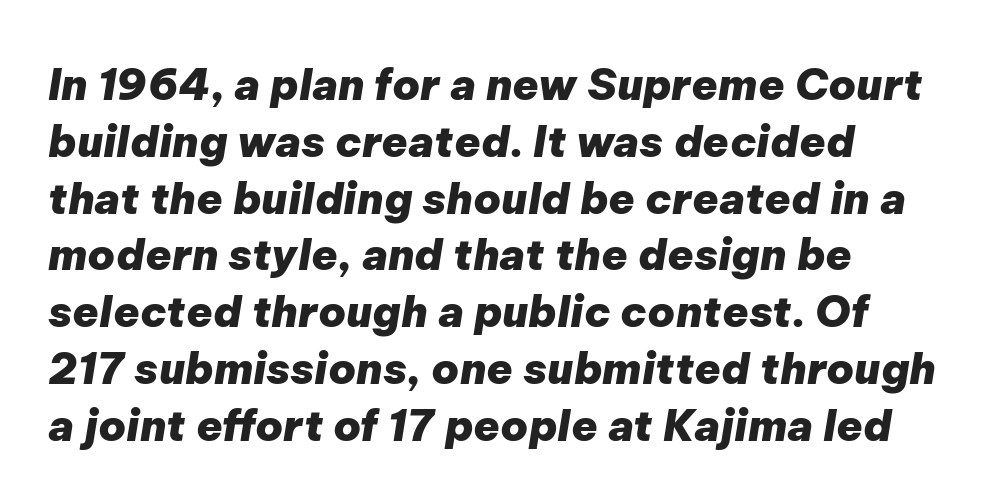
{"italic": "yes", "lean": "right", "slant_degrees": 9, "bold": "yes", "weight": "heavy", "width": "normal", "stroke_contrast": "low", "x_height": "medium", "monospaced": "no", "underline": "no", "align": "left", "line_spacing": "normal", "line_spacing_ratio": 1.32, "letter_spacing": "normal", "letter_spacing_em": 0.0, "glyph_px": 43}
